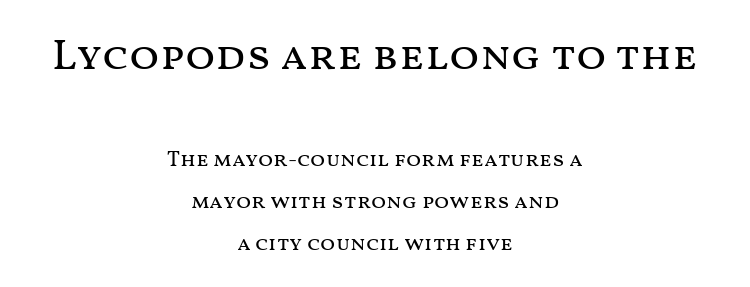
Q: Is the text bold? A: No.
Q: Is the text italic (slanted)? A: No, it is upright.
Q: Is the text underlined? A: No.
Q: How is the paragraph aligned? A: Centered.
Q: Is the spacing between letters normal or unusually wide? A: Normal.
Q: Which block of text is set in a larger size, the first (top) or the second (bottom)? A: The first (top) one.
Q: Width (condensed, normal, or wide)? A: Wide.
Q: Stroke contrast? A: Medium.
Q: x-height? A: Medium.
Q: Monospaced? A: No.
